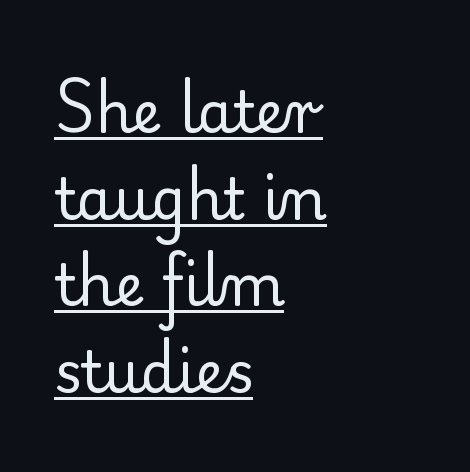
Q: Is the text bold? A: No.
Q: Is the text italic (slanted)? A: No, it is upright.
Q: Is the typeface a serif or a sans-serif typeface? A: Serif.
Q: Is the text underlined? A: Yes.
Q: How is the paragraph aligned? A: Left-aligned.
Q: Is the spacing between letters normal or unusually wide? A: Normal.
Q: Is the spacing between lines tight, normal or loose? A: Normal.
Q: Width (condensed, normal, or wide)? A: Normal.
Q: Stroke contrast? A: Low.
Q: x-height? A: Small.
Q: Monospaced? A: No.
